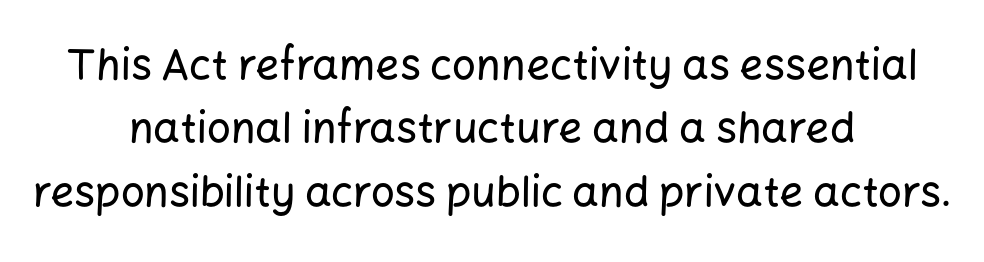
Q: Is the text italic (slanted)? A: No, it is upright.
Q: Is the typeface a serif or a sans-serif typeface? A: Sans-serif.
Q: Is the text underlined? A: No.
Q: How is the paragraph aligned? A: Centered.
Q: Is the spacing between letters normal or unusually wide? A: Normal.
Q: Is the spacing between lines tight, normal or loose? A: Normal.
Q: Width (condensed, normal, or wide)? A: Normal.
Q: Stroke contrast? A: Low.
Q: x-height? A: Medium.
Q: Monospaced? A: No.
